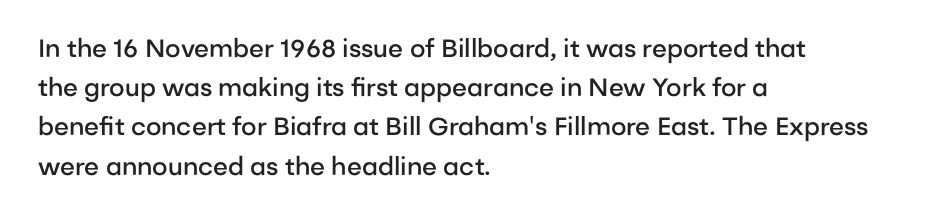
The image shows 25 px text type, upright; set left-aligned, normal line spacing (1.57x), normal letter spacing, not underlined.
